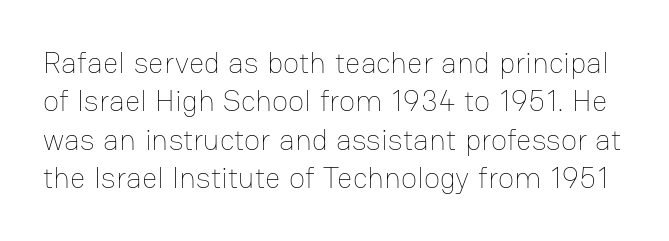
The cut favours lightness, reaching ordinary text weight at its darkest. The font's upright variant was chosen for this text. The letterforms sit shoulder to shoulder at normal distance. Note the varied advance widths — an 'i' is clearly narrower than an 'm'. Has an underline been added? It has not.
